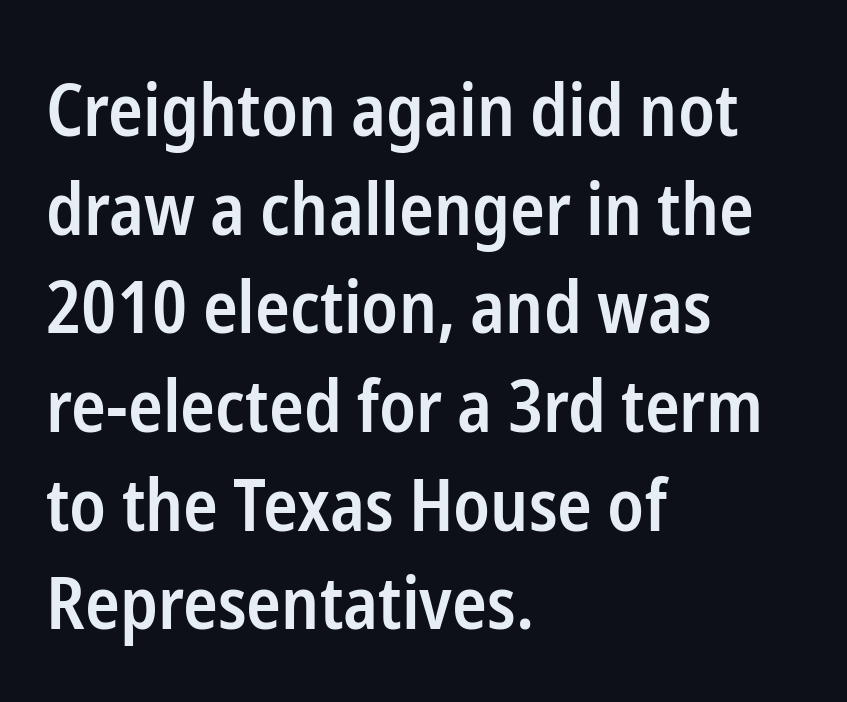
The image shows 72 px semibold, condensed sans-serif type, upright; set left-aligned, normal line spacing (1.37x), normal letter spacing, not underlined; low stroke contrast and a medium x-height.
